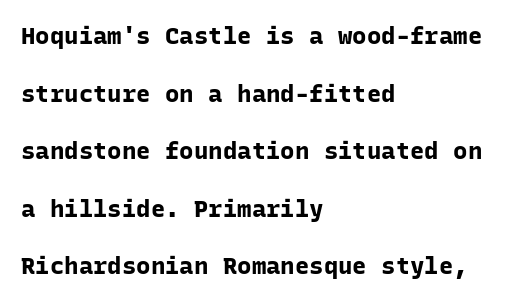
Weight check: bold — yes, fully. Anything drawn beneath the words? Only blank space. Honestly, the rows look like they've been pulled way apart. Reading down the block, your eye returns to a fixed left position each line. Is the letter spacing exaggerated? No — it looks like the ordinary default. The specimen reads as upright at a glance.
